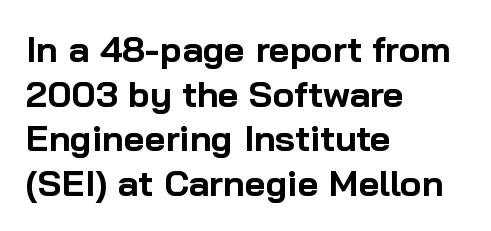
This sample uses plain, unmodified letter spacing. Horizontal alignment here is leftward, the default for most running prose. Varying glyph widths throughout — classic text-font behaviour. The gap between lines stays unmarked. Tall strokes in this sample are plumb rather than angled.
